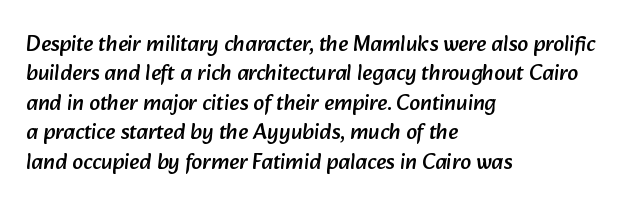
Q: Is the text underlined? A: No.
Q: How is the paragraph aligned? A: Left-aligned.
Q: Is the spacing between letters normal or unusually wide? A: Normal.
Q: Is the spacing between lines tight, normal or loose? A: Normal.
